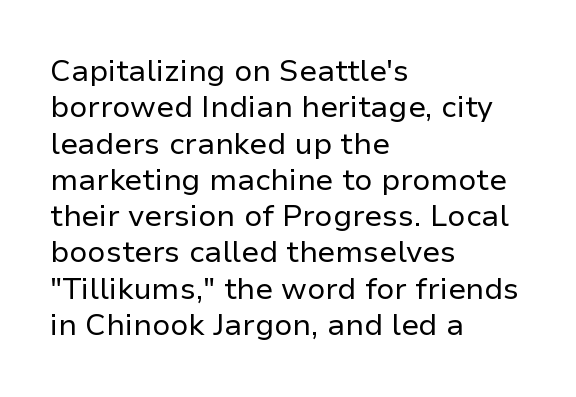
Q: Is the text bold? A: No.
Q: Is the text italic (slanted)? A: No, it is upright.
Q: Is the typeface a serif or a sans-serif typeface? A: Sans-serif.
Q: Is the text underlined? A: No.
Q: How is the paragraph aligned? A: Left-aligned.
Q: Is the spacing between letters normal or unusually wide? A: Normal.
Q: Width (condensed, normal, or wide)? A: Normal.
Q: Stroke contrast? A: Low.
Q: x-height? A: Medium.
Q: Monospaced? A: No.
